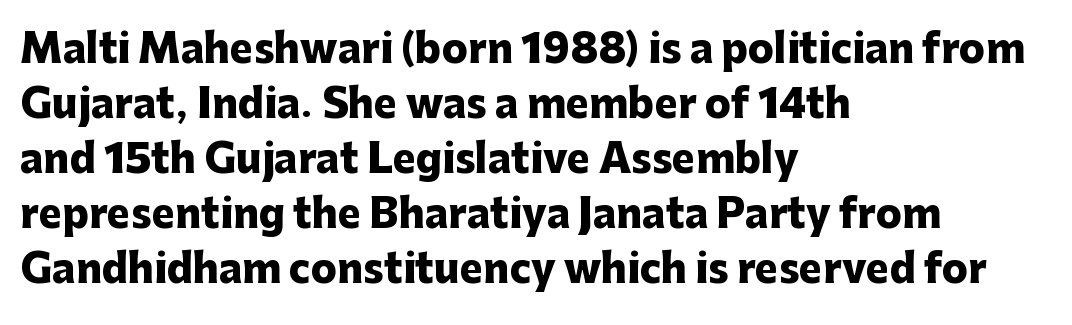
Classification — sans serif. Inter-character spacing is left at the font's built-in metrics. Plain, unruled lines of type. Typeset ragged right — the left edge is the straight one.
